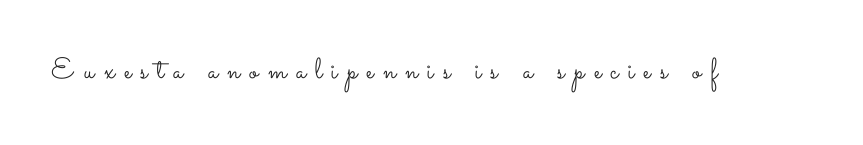
Q: Is the text bold? A: No.
Q: Is the text italic (slanted)? A: Yes.
Q: Is the text underlined? A: No.
Q: Is the spacing between letters normal or unusually wide? A: Unusually wide.
Q: Width (condensed, normal, or wide)? A: Wide.
Q: Stroke contrast? A: Low.
Q: x-height? A: Small.
Q: Monospaced? A: No.
